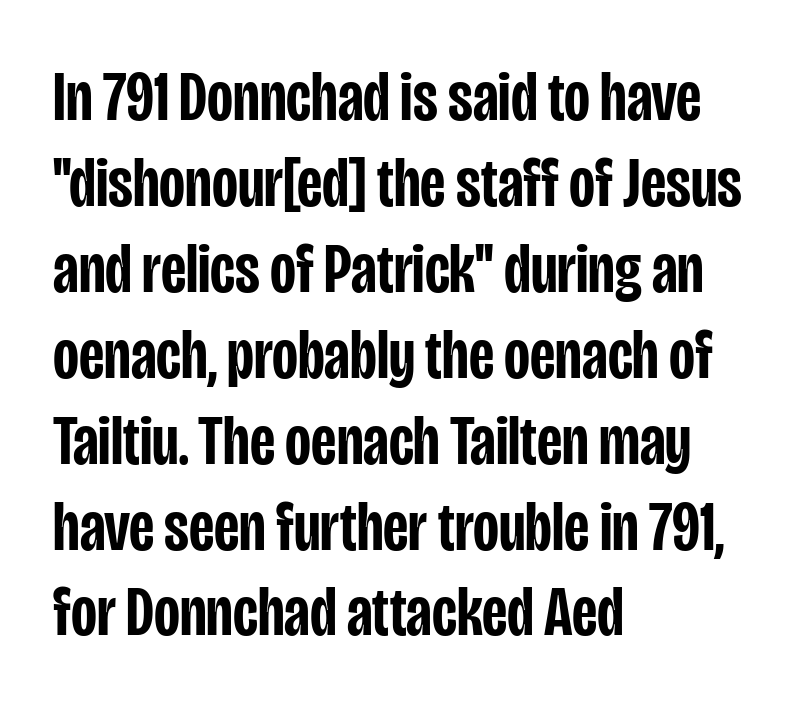
Q: Is the text bold? A: Semi-bold.
Q: Is the text italic (slanted)? A: No, it is upright.
Q: Is the typeface a serif or a sans-serif typeface? A: Sans-serif.
Q: Is the text underlined? A: No.
Q: How is the paragraph aligned? A: Left-aligned.
Q: Is the spacing between letters normal or unusually wide? A: Normal.
Q: Width (condensed, normal, or wide)? A: Condensed.
Q: Stroke contrast? A: Low.
Q: x-height? A: Large.
Q: Monospaced? A: No.
